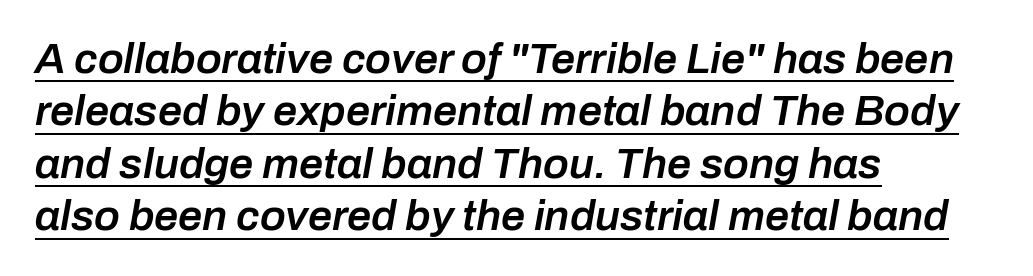
Q: Is the text bold? A: Semi-bold.
Q: Is the text italic (slanted)? A: Yes, it leans right by about 10 degrees.
Q: Is the text underlined? A: Yes.
Q: How is the paragraph aligned? A: Left-aligned.
Q: Is the spacing between letters normal or unusually wide? A: Normal.
Q: Width (condensed, normal, or wide)? A: Normal.
Q: Stroke contrast? A: Low.
Q: x-height? A: Medium.
Q: Monospaced? A: No.
